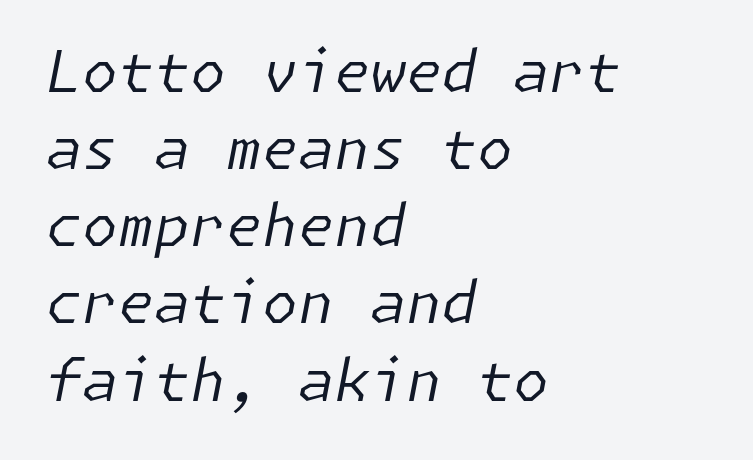
The image shows 58 px regular-weight type, italic (leaning right); set left-aligned, normal line spacing (1.33x), normal letter spacing, not underlined; low stroke contrast and a medium x-height.
